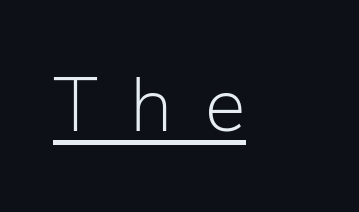
Short note: letters widely spaced. Spacing verdict: proportional, widths tailored to each character. Honestly, the underline is the first thing you notice here. What kind of face is this? One without serifs — a sans. A quiet, ordinary-to-light weight characterises the typeface. The lettering stays uniformly vertical, giving the passage a roman look.
